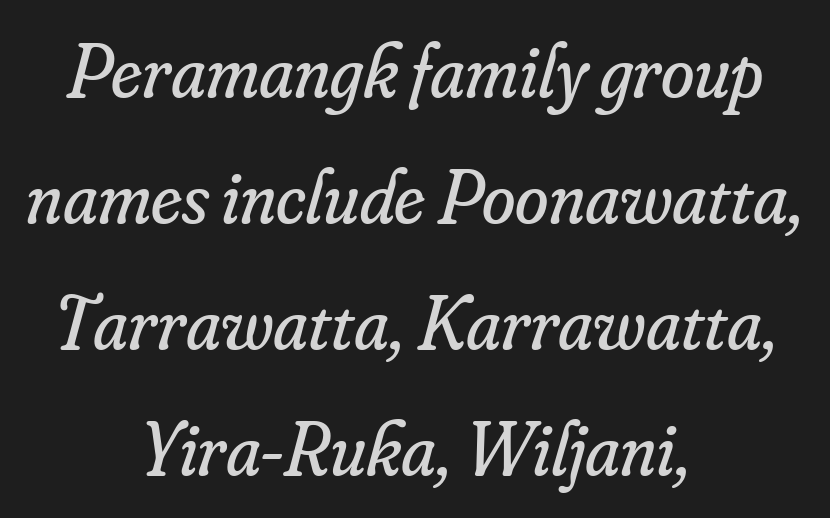
No extra ink here — the face is not bold. You can tell it's italic because the verticals aren't actually vertical. These lines are rendered in a variable-pitch font. The typeface chosen for these lines features serifs. This rendering features lettering with no underline.
